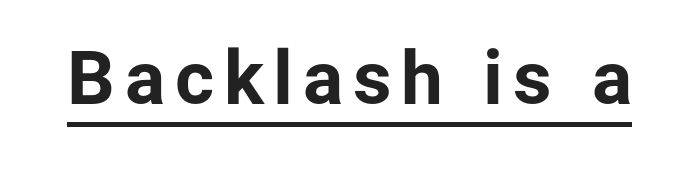
Is the type bold? Yes — the strokes are clearly thick and heavy. The rendering uses natural spacing where letterforms have individual widths. The characters display no serif detailing; their extremities are plain. These lines were composed using upright roman letters. The specimen includes a rule beneath the text block's lines.
